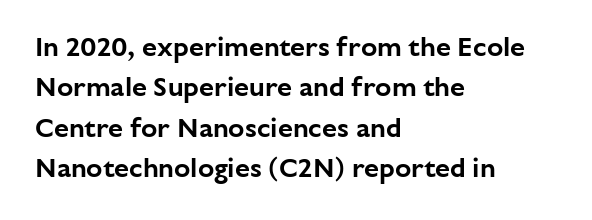
Q: Is the text italic (slanted)? A: No, it is upright.
Q: Is the text underlined? A: No.
Q: How is the paragraph aligned? A: Left-aligned.
Q: Is the spacing between letters normal or unusually wide? A: Normal.
Q: Is the spacing between lines tight, normal or loose? A: Normal.
